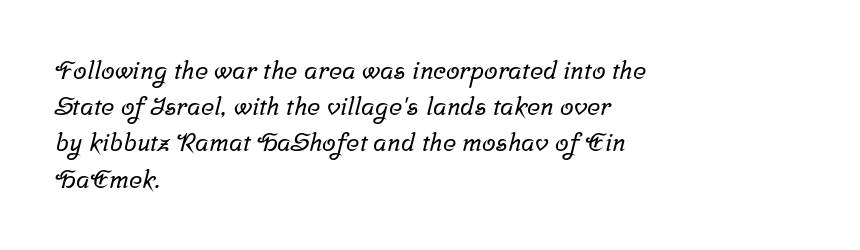
Q: Is the text underlined? A: No.
Q: How is the paragraph aligned? A: Left-aligned.
Q: Is the spacing between letters normal or unusually wide? A: Normal.
Q: Is the spacing between lines tight, normal or loose? A: Normal.
